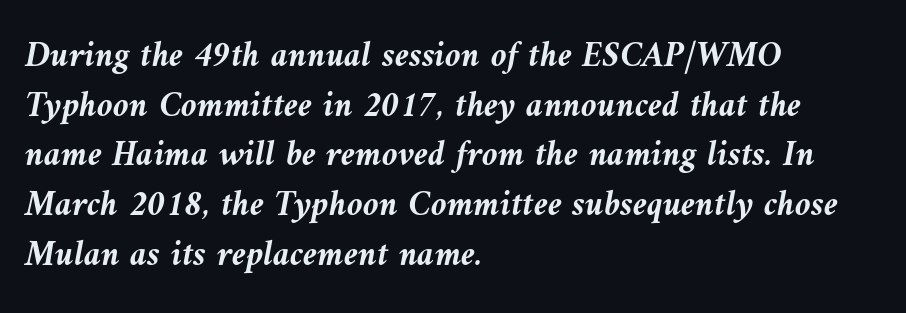
{"italic": "yes", "lean": "left", "slant_degrees": 9, "bold": "yes", "weight": "semibold", "width": "normal", "stroke_contrast": "medium", "x_height": "medium", "monospaced": "no", "underline": "no", "align": "left", "line_spacing": "normal", "line_spacing_ratio": 1.38, "letter_spacing": "normal", "letter_spacing_em": 0.0, "glyph_px": 36}
